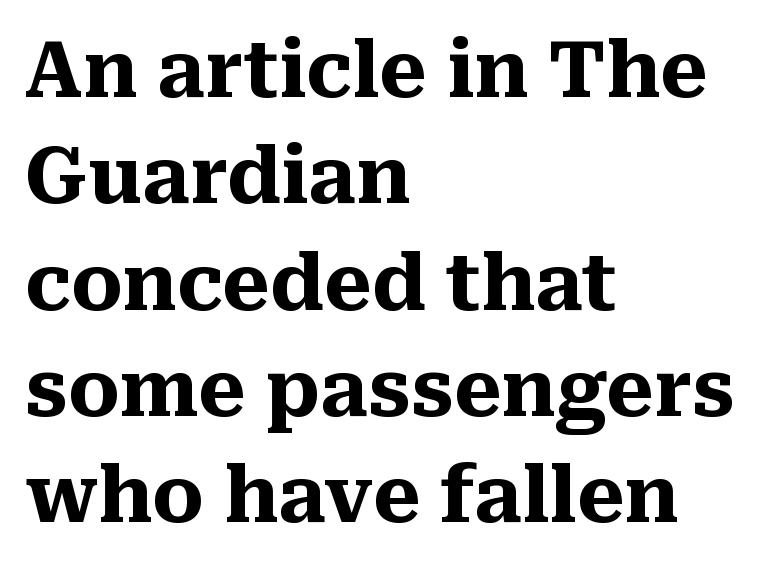
The image shows 77 px heavy serif type, upright; set left-aligned, normal line spacing (1.38x), normal letter spacing, not underlined; medium stroke contrast and a medium x-height.
